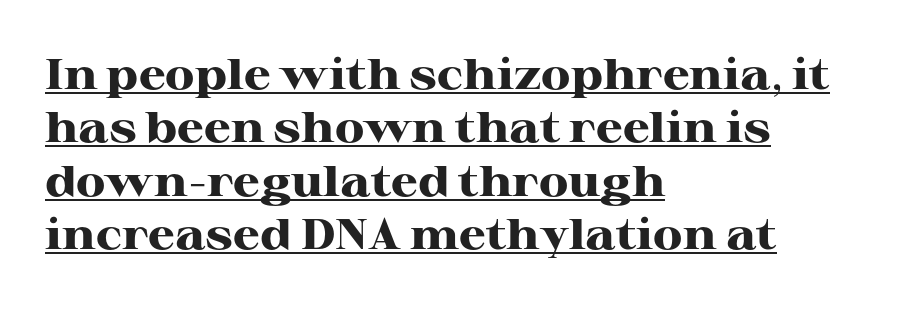
Stroke terminals: seriffed. Every word sits above its own underline. The letters stand upright; this is a roman face. Here the designer chose a conventional face with non-uniform glyph widths. This sample uses plain, unmodified letter spacing.
